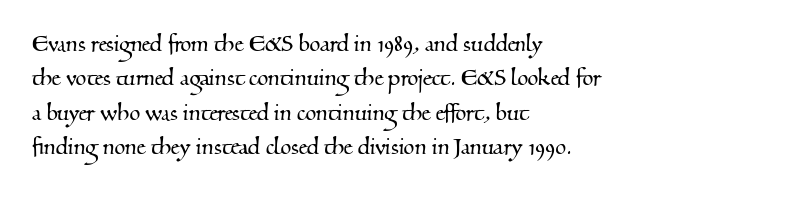
Q: Is the typeface a serif or a sans-serif typeface? A: Serif.
Q: Is the text underlined? A: No.
Q: How is the paragraph aligned? A: Left-aligned.
Q: Is the spacing between letters normal or unusually wide? A: Normal.
Q: Width (condensed, normal, or wide)? A: Normal.
Q: Stroke contrast? A: Medium.
Q: x-height? A: Small.
Q: Monospaced? A: No.
